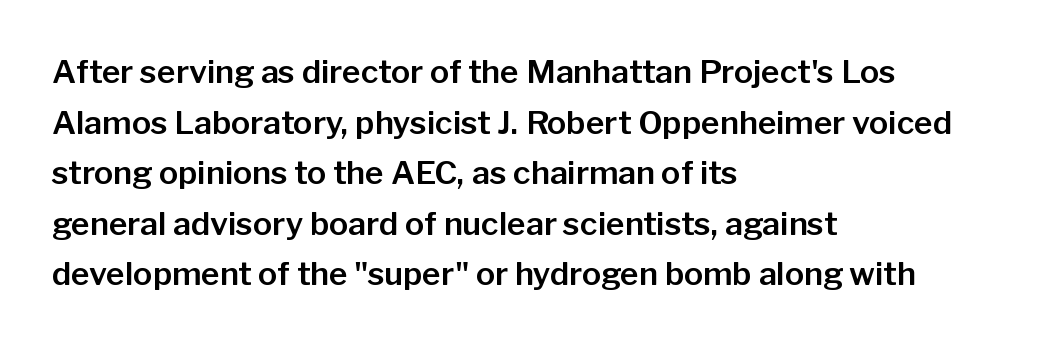
Q: Is the text italic (slanted)? A: No, it is upright.
Q: Is the typeface a serif or a sans-serif typeface? A: Sans-serif.
Q: Is the text underlined? A: No.
Q: How is the paragraph aligned? A: Left-aligned.
Q: Is the spacing between letters normal or unusually wide? A: Normal.
Q: Is the spacing between lines tight, normal or loose? A: Normal.
Q: Width (condensed, normal, or wide)? A: Normal.
Q: Stroke contrast? A: Low.
Q: x-height? A: Medium.
Q: Monospaced? A: No.
